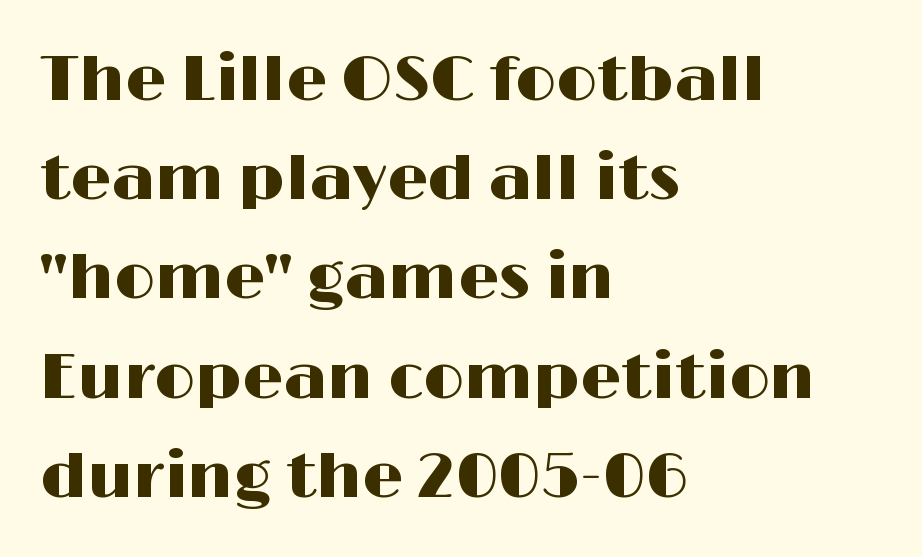
The image shows 64 px wide sans-serif type, upright; set left-aligned, normal line spacing (1.55x), normal letter spacing, not underlined; high stroke contrast and a medium x-height.
